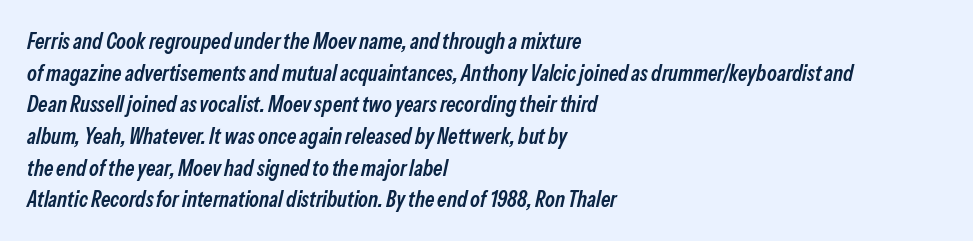
Q: Is the text bold? A: Semi-bold.
Q: Is the text italic (slanted)? A: Yes, it leans right by about 13 degrees.
Q: Is the text underlined? A: No.
Q: How is the paragraph aligned? A: Left-aligned.
Q: Is the spacing between letters normal or unusually wide? A: Normal.
Q: Is the spacing between lines tight, normal or loose? A: Normal.
